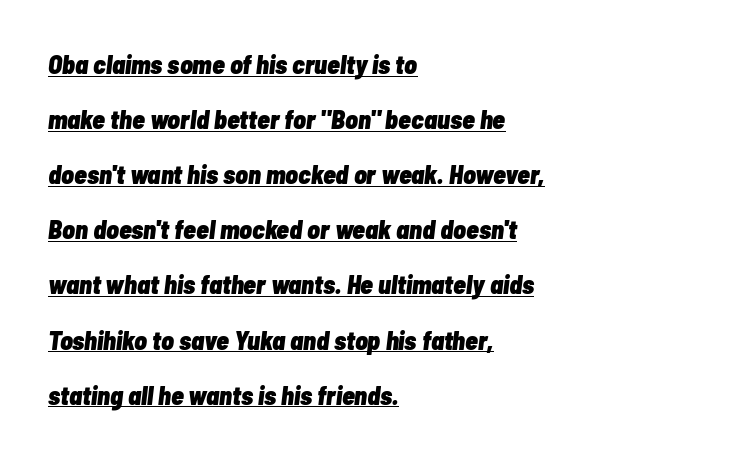
A dark, heavy texture on the line: the type is bold. A great deal of white space separates one row of letters from the next. Underlined type. Posture: slanted. A classic flush-left, rag-right setting is used for this passage. Default kerning and tracking; the words read as compact shapes.
